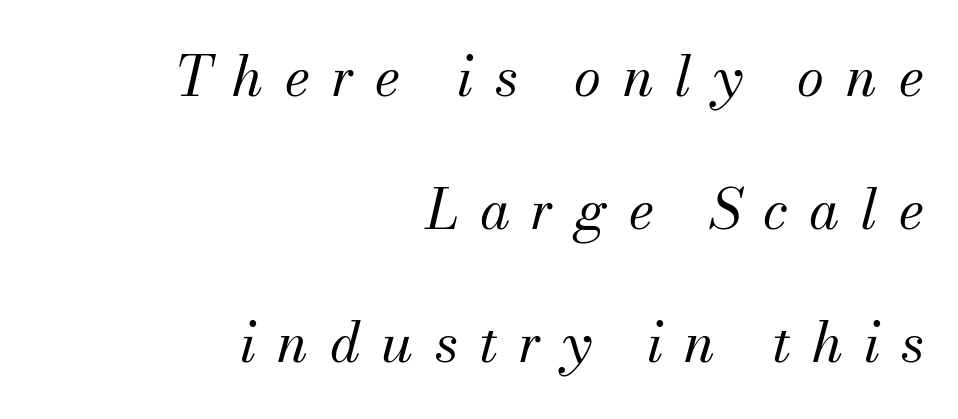
The image shows 55 px regular-weight serif type, italic (leaning right); set right-aligned, loose line spacing (2.42x), unusually wide letter spacing (+0.39 em), not underlined; medium stroke contrast and a small x-height.
